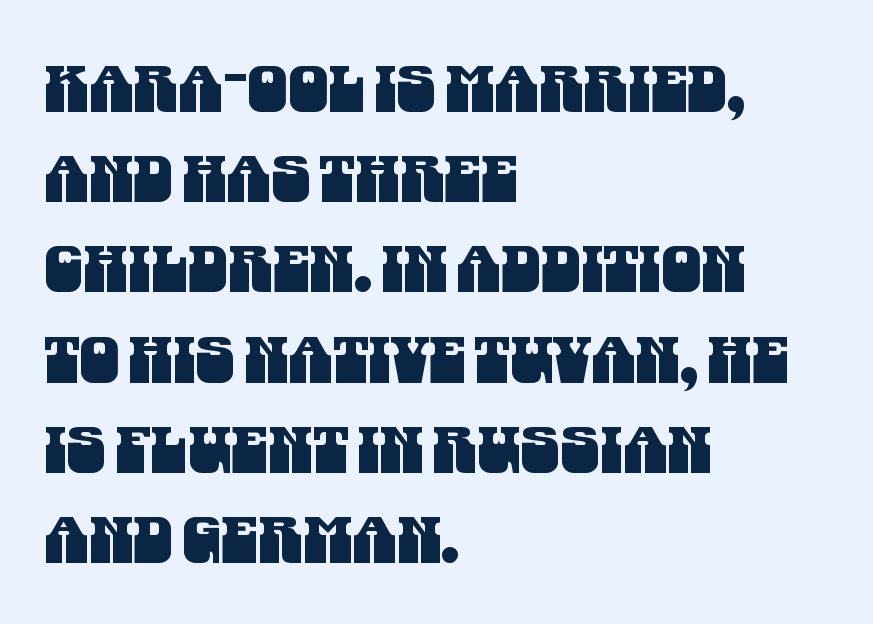
The image shows 64 px condensed sans-serif type; set left-aligned, normal line spacing (1.41x), normal letter spacing, not underlined; medium stroke contrast and a large x-height.
